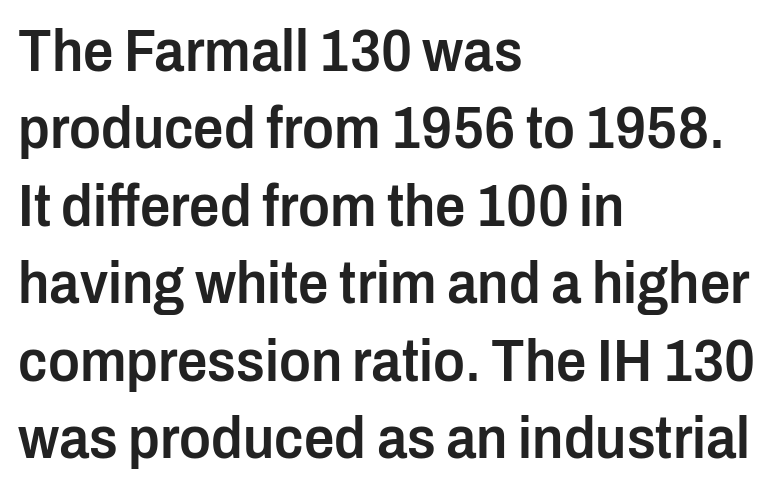
Q: Is the text bold? A: Semi-bold.
Q: Is the text italic (slanted)? A: No, it is upright.
Q: Is the typeface a serif or a sans-serif typeface? A: Sans-serif.
Q: Is the text underlined? A: No.
Q: How is the paragraph aligned? A: Left-aligned.
Q: Is the spacing between letters normal or unusually wide? A: Normal.
Q: Is the spacing between lines tight, normal or loose? A: Normal.
Q: Width (condensed, normal, or wide)? A: Condensed.
Q: Stroke contrast? A: Low.
Q: x-height? A: Medium.
Q: Monospaced? A: No.
